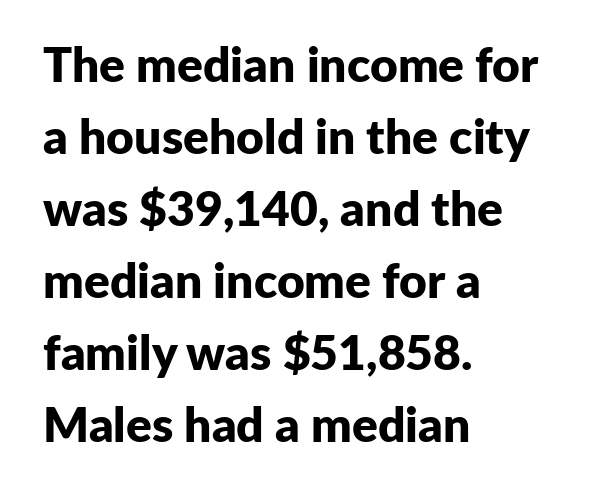
{"serif": "no", "italic": "no", "bold": "yes", "weight": "bold", "width": "normal", "stroke_contrast": "low", "x_height": "medium", "monospaced": "no", "underline": "no", "align": "left", "line_spacing": "normal", "line_spacing_ratio": 1.5, "letter_spacing": "normal", "letter_spacing_em": 0.0, "glyph_px": 48}
